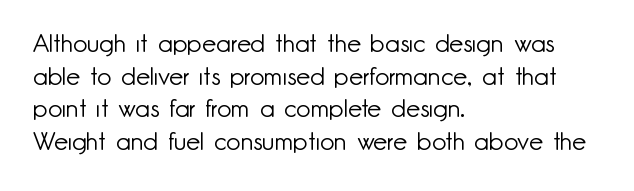
{"italic": "no", "bold": "no", "underline": "no", "align": "left", "line_spacing": "normal", "line_spacing_ratio": 1.31, "letter_spacing": "normal", "letter_spacing_em": 0.0, "glyph_px": 25}
